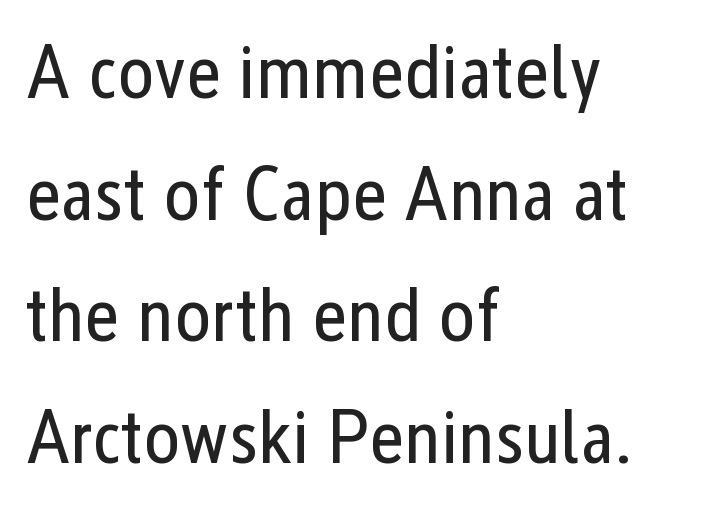
The image shows 77 px regular-weight, condensed sans-serif type, upright; set left-aligned, normal line spacing (1.58x), normal letter spacing, not underlined; low stroke contrast and a medium x-height.
